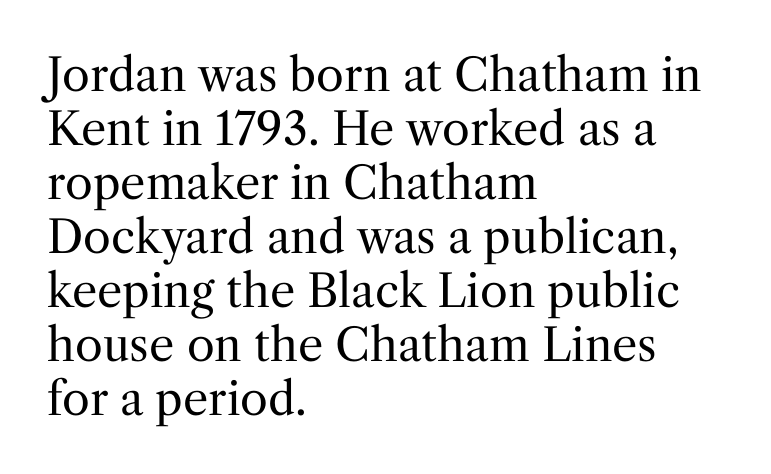
{"serif": "yes", "italic": "no", "bold": "no", "weight": "regular", "width": "normal", "stroke_contrast": "medium", "x_height": "medium", "monospaced": "no", "underline": "no", "align": "left", "line_spacing_ratio": 1.2, "letter_spacing": "normal", "letter_spacing_em": 0.0, "glyph_px": 45}
